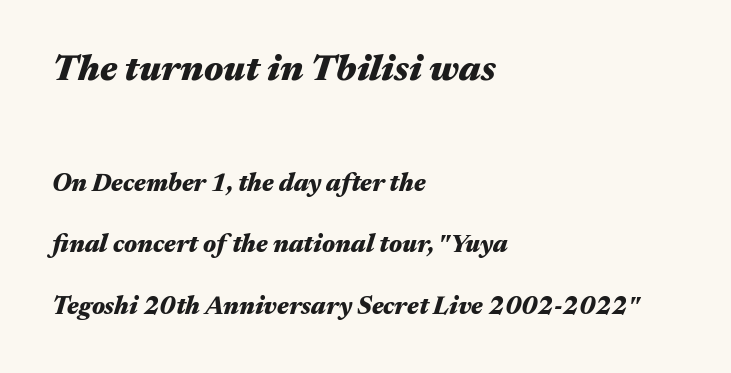
Q: Is the text bold? A: Yes.
Q: Is the text italic (slanted)? A: Yes, it leans right by about 17 degrees.
Q: Is the text underlined? A: No.
Q: How is the paragraph aligned? A: Left-aligned.
Q: Is the spacing between letters normal or unusually wide? A: Normal.
Q: Is the spacing between lines tight, normal or loose? A: Loose.
Q: Which block of text is set in a larger size, the first (top) or the second (bottom)? A: The first (top) one.
Q: Width (condensed, normal, or wide)? A: Wide.
Q: Stroke contrast? A: Medium.
Q: x-height? A: Medium.
Q: Monospaced? A: No.
